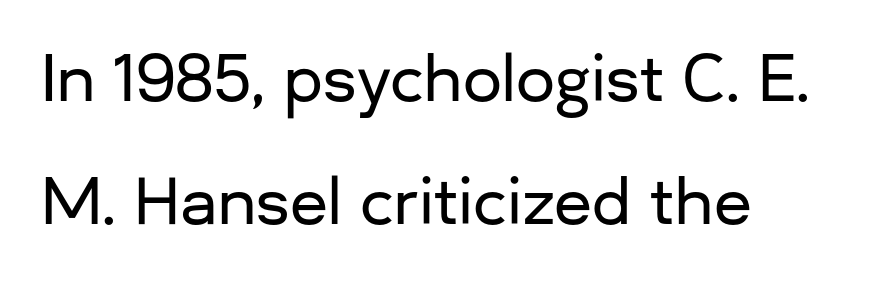
The image shows 62 px sans-serif type, upright; set left-aligned, loose line spacing (1.99x), normal letter spacing, not underlined; low stroke contrast and a medium x-height.
